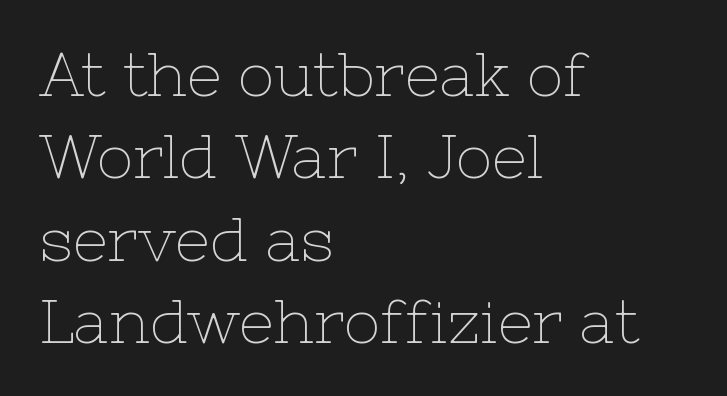
The image shows 61 px thin serif type, upright; set left-aligned, normal line spacing (1.35x), normal letter spacing, not underlined; low stroke contrast and a medium x-height.
